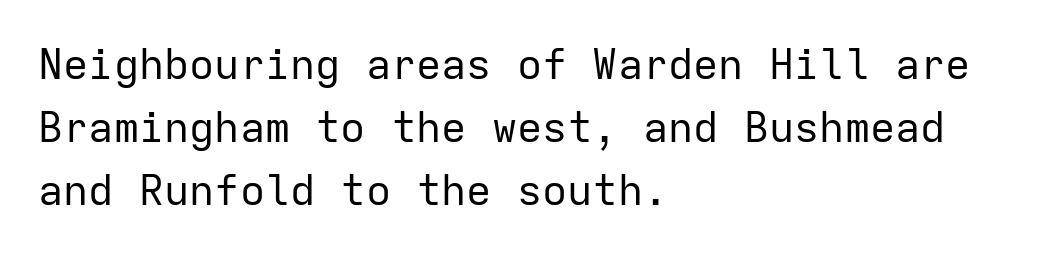
{"serif": "no", "italic": "no", "bold": "no", "weight": "regular", "width": "normal", "stroke_contrast": "low", "x_height": "medium", "monospaced": "yes", "underline": "no", "align": "left", "line_spacing": "normal", "line_spacing_ratio": 1.5, "letter_spacing": "normal", "letter_spacing_em": 0.0, "glyph_px": 42}
